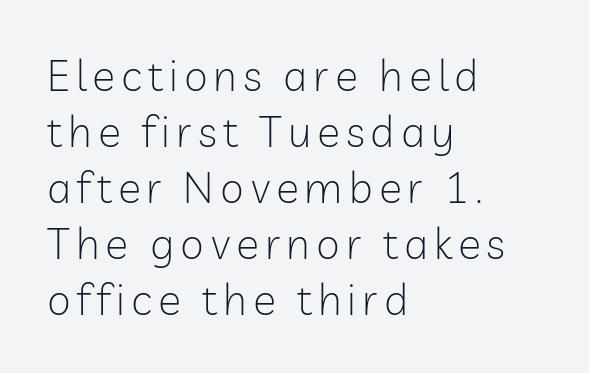
The typesetting does not lean heavy: it is not bold. I'd call this a sans setting — the letters go barefoot. Typeset ragged right — the left edge is the straight one. This is the regular roman posture of the typeface. Proportional: the letters do not fall into vertical columns.
